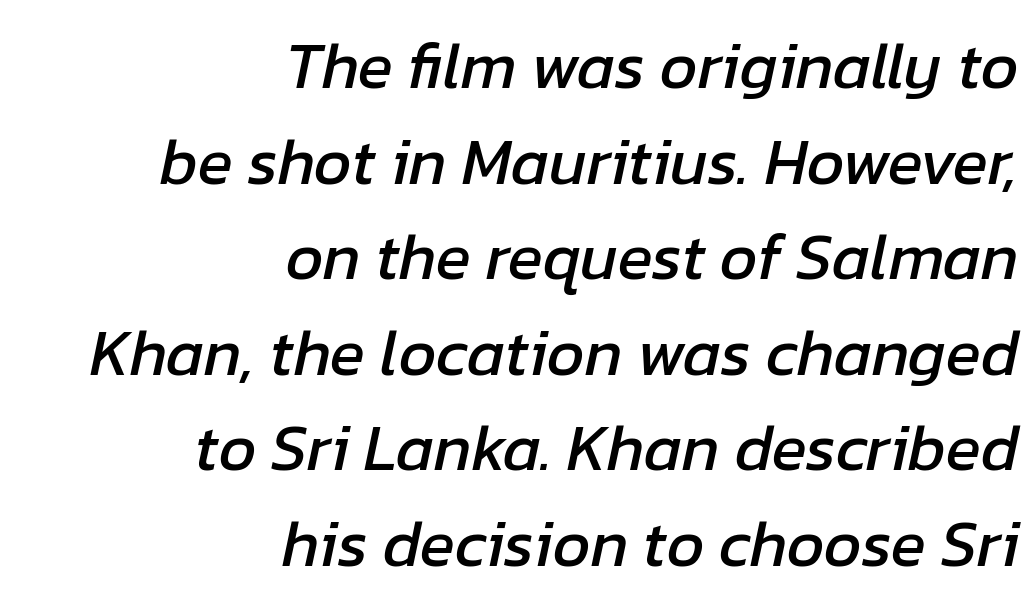
The typography opts for an oblique posture over an upright one. The gap between lines stays unmarked. Right-aligned paragraph, ragged on the left. A typesetter would call this proportional, since set widths differ per character.
